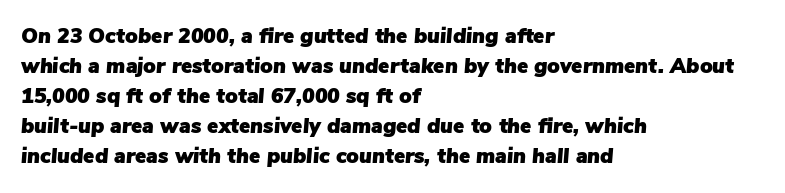
Summary of vertical rhythm: regular, with standard interline spacing. If you drew a line through each stem, it would be angled. The typesetter chose a ragged-right arrangement here. Honestly, there is no underline to notice here at all.
